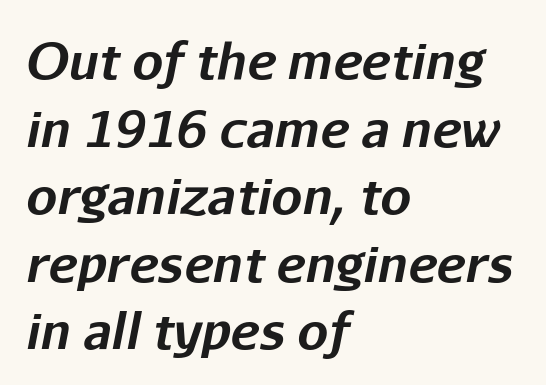
Weight check: bold — yes, fully. Teacher's note: observe the even left margin — that is flush-left alignment. The type is set solid horizontally, with unmodified tracking. Nobody drew a line under any word here. Tall strokes in this sample are angled rather than plumb.
